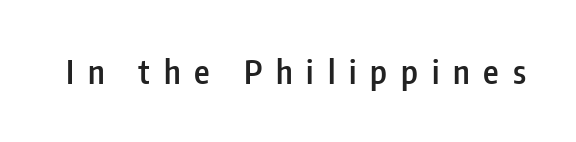
{"serif": "no", "italic": "no", "bold": "semi", "weight": "semibold", "width": "condensed", "stroke_contrast": "low", "x_height": "medium", "monospaced": "no", "underline": "no", "letter_spacing": "wide", "letter_spacing_em": 0.42, "glyph_px": 33}
